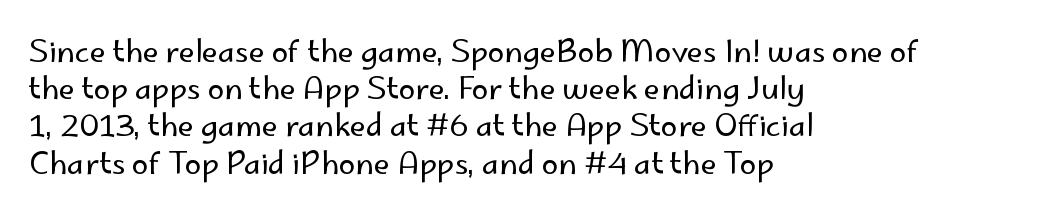
Q: Is the text bold? A: No.
Q: Is the text italic (slanted)? A: No, it is upright.
Q: Is the typeface a serif or a sans-serif typeface? A: Sans-serif.
Q: Is the text underlined? A: No.
Q: How is the paragraph aligned? A: Left-aligned.
Q: Is the spacing between letters normal or unusually wide? A: Normal.
Q: Width (condensed, normal, or wide)? A: Normal.
Q: Stroke contrast? A: Low.
Q: x-height? A: Small.
Q: Monospaced? A: No.
